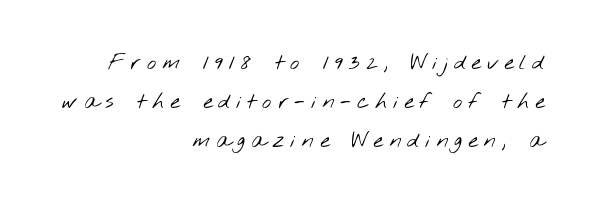
Heft: none added — not bold. Short note: letters widely spaced. A student would call this right alignment; a typographer would say flush right, rag left. The gap between lines stays unmarked.
